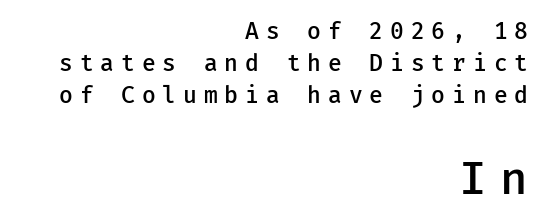
Q: Is the text bold? A: Semi-bold.
Q: Is the text italic (slanted)? A: No, it is upright.
Q: Is the typeface a serif or a sans-serif typeface? A: Sans-serif.
Q: Is the text underlined? A: No.
Q: How is the paragraph aligned? A: Right-aligned.
Q: Is the spacing between letters normal or unusually wide? A: Unusually wide.
Q: Is the spacing between lines tight, normal or loose? A: Normal.
Q: Which block of text is set in a larger size, the first (top) or the second (bottom)? A: The second (bottom) one.
Q: Width (condensed, normal, or wide)? A: Normal.
Q: Stroke contrast? A: Low.
Q: x-height? A: Medium.
